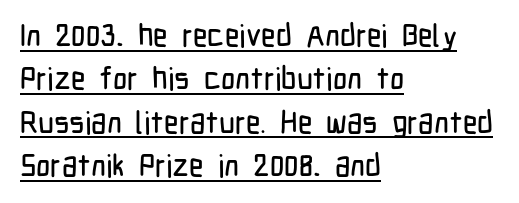
Honestly, the letter spacing is just normal — you wouldn't notice it. Is this a sans? Yes — the strokes have no serifs. Is this a fixed-width face? No — the glyphs have proportional, varying widths. One-word summary of the alignment: left. Characters remain perfectly vertical along every line.
